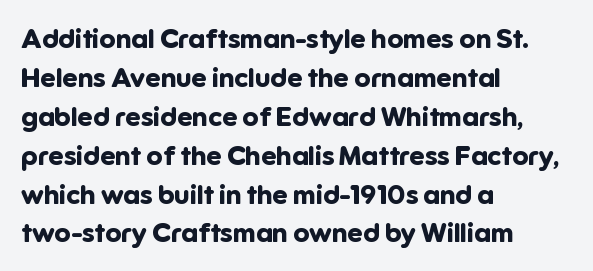
The image shows 27 px bold type, upright; set left-aligned, normal line spacing (1.44x), normal letter spacing, not underlined.
